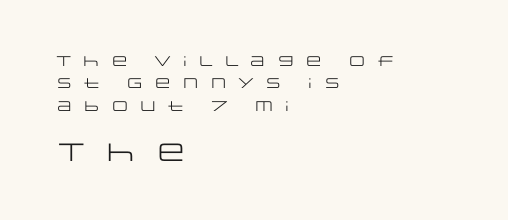
The image shows 25 px text type, upright; set left-aligned, normal line spacing (1.59x), unusually wide letter spacing (+0.49 em), not underlined; the second (bottom) block is 1.79x larger.
